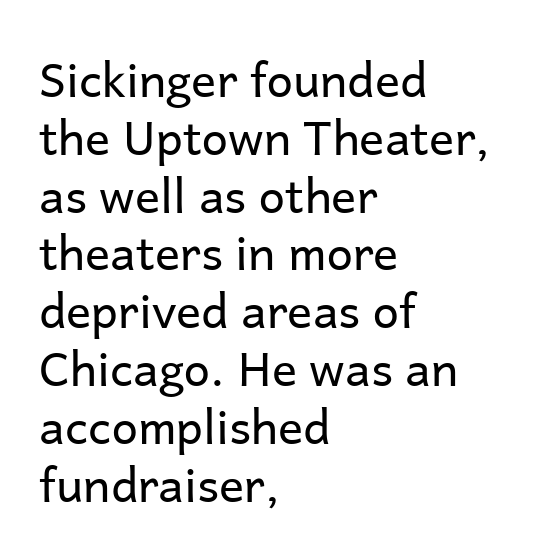
The image shows 47 px regular-weight sans-serif type, upright; set left-aligned, line spacing 1.23x, normal letter spacing, not underlined; low stroke contrast and a medium x-height.
